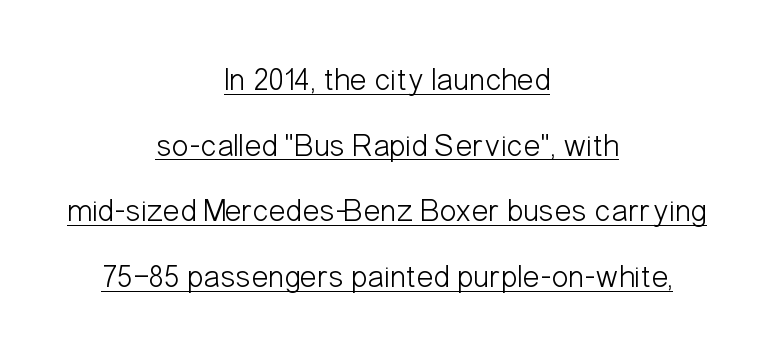
Q: Is the text bold? A: No.
Q: Is the text italic (slanted)? A: No, it is upright.
Q: Is the typeface a serif or a sans-serif typeface? A: Sans-serif.
Q: Is the text underlined? A: Yes.
Q: How is the paragraph aligned? A: Centered.
Q: Is the spacing between letters normal or unusually wide? A: Normal.
Q: Is the spacing between lines tight, normal or loose? A: Loose.
Q: Width (condensed, normal, or wide)? A: Condensed.
Q: Stroke contrast? A: Low.
Q: x-height? A: Medium.
Q: Monospaced? A: No.
